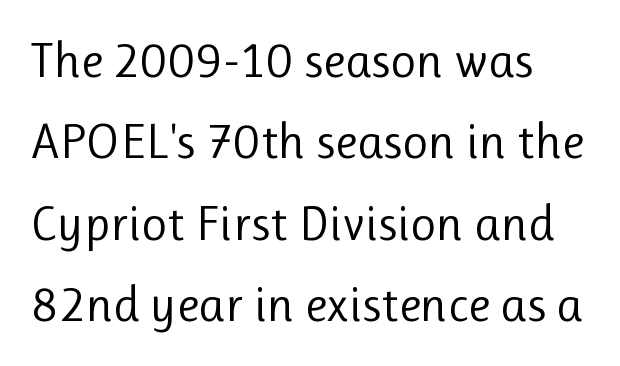
The area under the type is left untouched. Reading down the column, the eye jumps a familiar distance to each next line. The rag falls on the right side of this text block. A roman cut, with each character standing at attention. These lines are rendered in a variable-pitch font.
